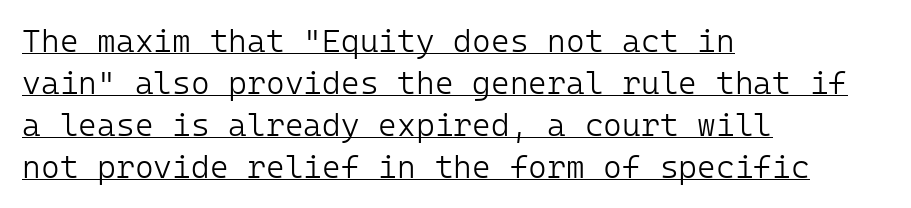
Q: Is the text bold? A: No.
Q: Is the text italic (slanted)? A: No, it is upright.
Q: Is the typeface a serif or a sans-serif typeface? A: Sans-serif.
Q: Is the text underlined? A: Yes.
Q: How is the paragraph aligned? A: Left-aligned.
Q: Is the spacing between letters normal or unusually wide? A: Normal.
Q: Is the spacing between lines tight, normal or loose? A: Normal.
Q: Width (condensed, normal, or wide)? A: Normal.
Q: Stroke contrast? A: Low.
Q: x-height? A: Medium.
